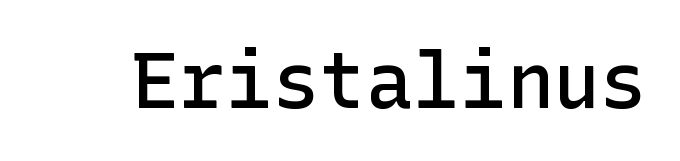
The image shows 78 px semibold sans-serif type, upright; set normal letter spacing, not underlined; low stroke contrast and a medium x-height.
